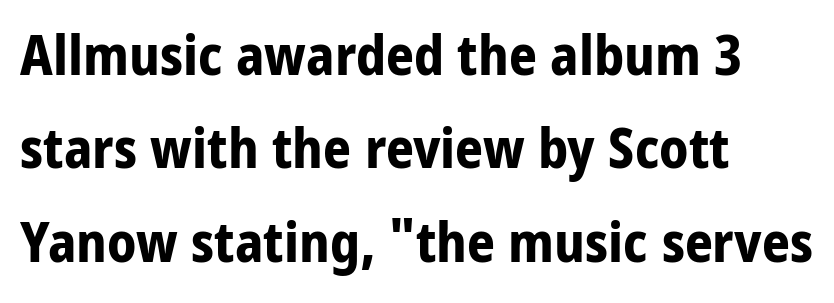
{"serif": "no", "italic": "no", "bold": "yes", "weight": "bold", "width": "condensed", "stroke_contrast": "low", "x_height": "large", "monospaced": "no", "underline": "no", "align": "left", "line_spacing": "normal", "line_spacing_ratio": 1.7, "letter_spacing": "normal", "letter_spacing_em": 0.0, "glyph_px": 55}
